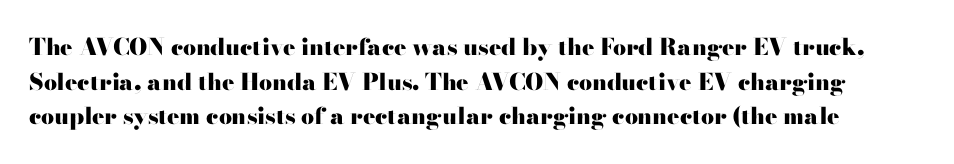
The image shows 23 px bold type, upright; set normal line spacing (1.51x), normal letter spacing, not underlined.
